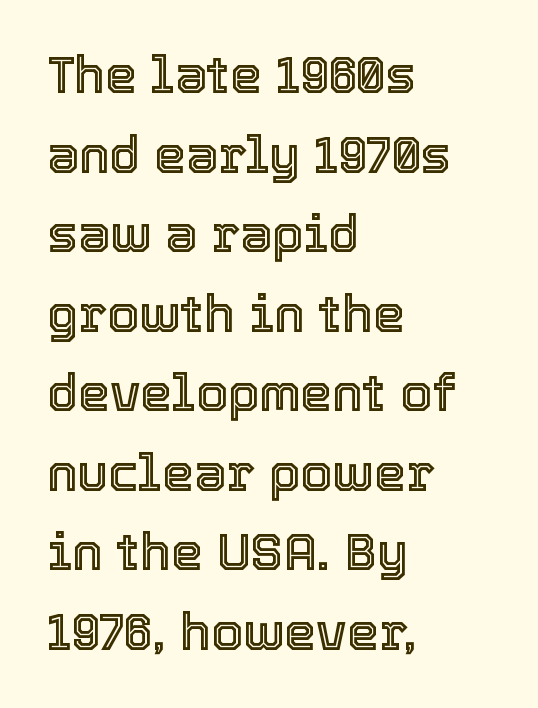
{"italic": "no", "width": "normal", "x_height": "medium", "monospaced": "no", "underline": "no", "align": "left", "line_spacing": "normal", "line_spacing_ratio": 1.56, "letter_spacing": "normal", "letter_spacing_em": 0.0, "glyph_px": 51}
